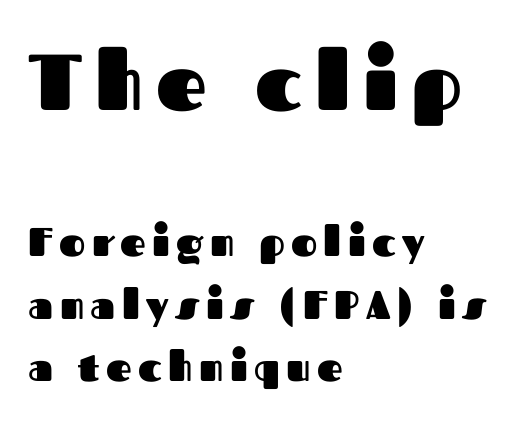
{"serif": "no", "italic": "no", "bold": "yes", "weight": "heavy", "width": "normal", "stroke_contrast": "medium", "x_height": "medium", "monospaced": "no", "underline": "no", "align": "left", "line_spacing": "normal", "line_spacing_ratio": 1.56, "larger_block": "first", "size_ratio": 1.98, "glyph_px": 79}
